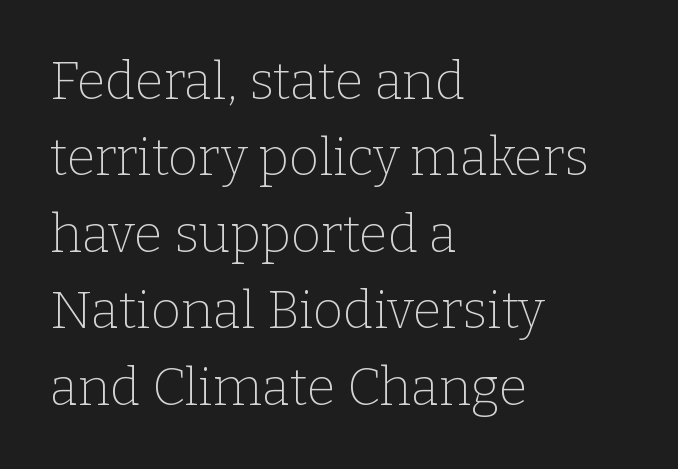
The letters stand straight up with perfectly vertical stems. Honestly, there is no underline to notice here at all. This sample uses plain, unmodified letter spacing. Observe the serifs anchoring each vertical stroke in this sample. These lines stack with their left ends in a neat column.
